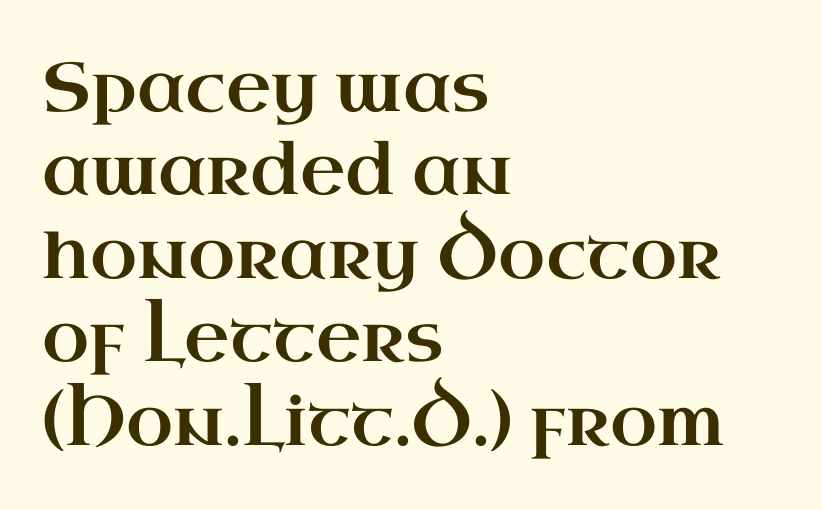
The image shows 69 px wide serif type, upright; set left-aligned, line spacing 1.21x, normal letter spacing, not underlined; high stroke contrast and a small x-height.
